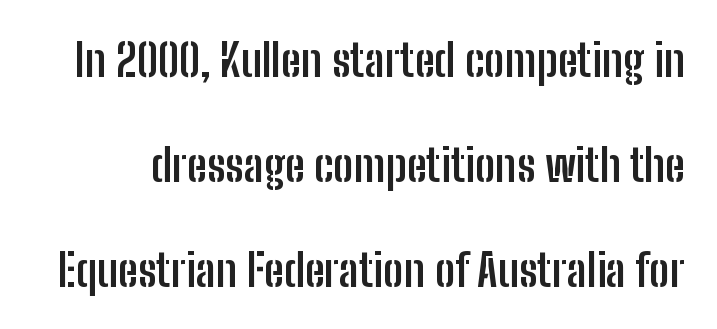
The image shows 45 px semibold, condensed sans-serif type, upright; set loose line spacing (2.33x), normal letter spacing, not underlined; low stroke contrast and a medium x-height.
